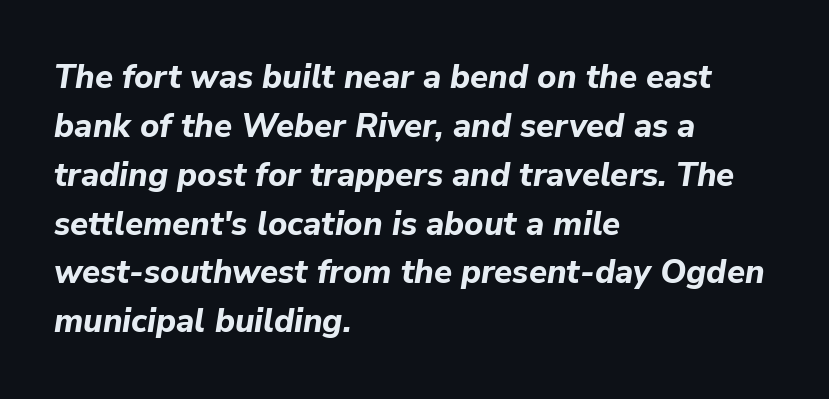
The image shows 33 px bold type, italic (leaning right); set left-aligned, normal line spacing (1.48x), normal letter spacing, not underlined; low stroke contrast and a medium x-height.
